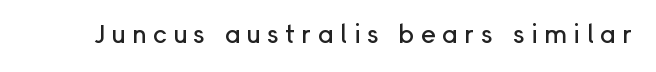
Plain, unruled lines of type. These lines have a slow, spaced-out rhythm from letter to letter. Quick note: not italic, upright.
